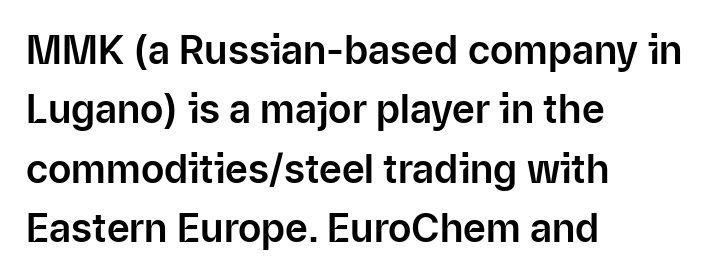
The image shows 39 px sans-serif type, upright; set left-aligned, normal line spacing (1.52x), normal letter spacing, not underlined; low stroke contrast and a medium x-height.
